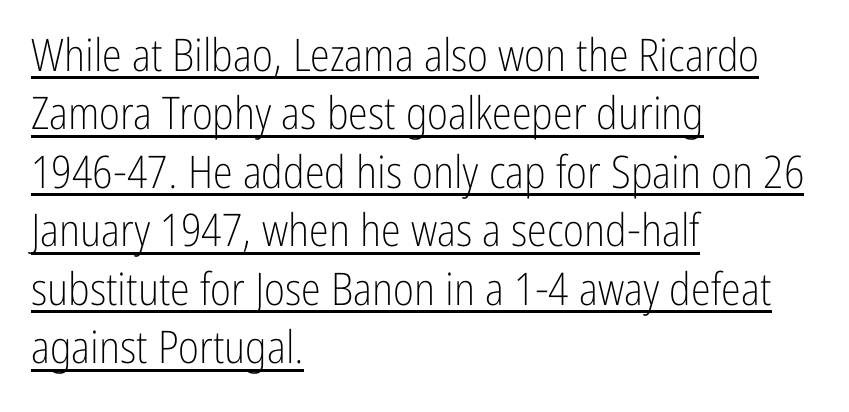
{"serif": "no", "italic": "no", "bold": "no", "weight": "light", "width": "condensed", "stroke_contrast": "low", "x_height": "medium", "monospaced": "no", "underline": "yes", "align": "left", "line_spacing": "normal", "line_spacing_ratio": 1.3, "letter_spacing": "normal", "letter_spacing_em": 0.0, "glyph_px": 45}
